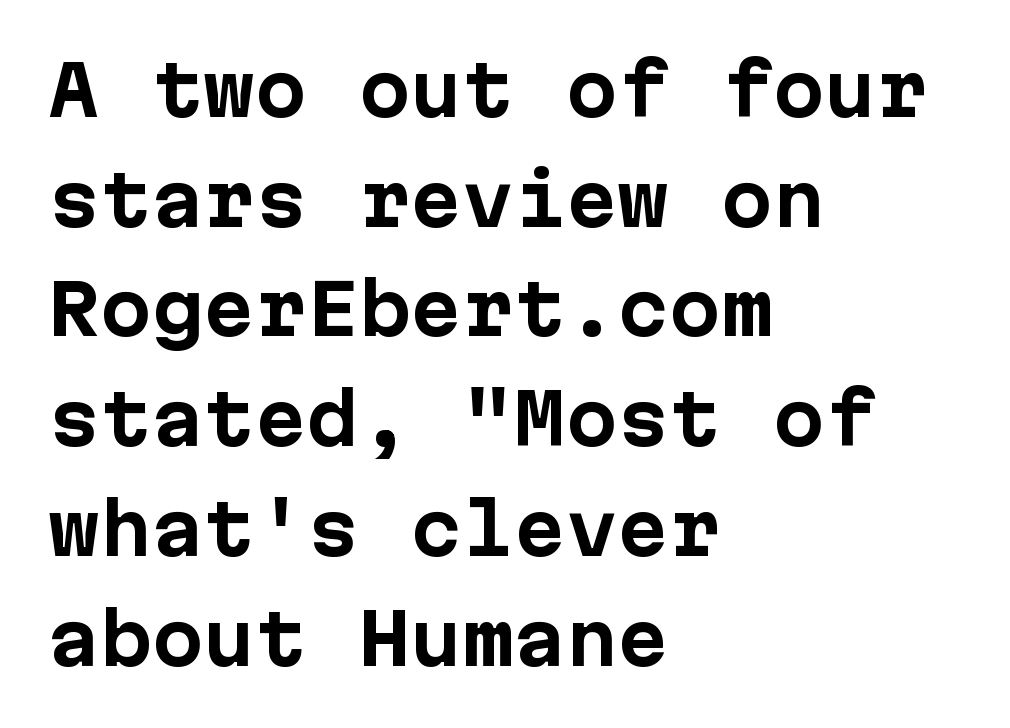
The image shows 69 px bold sans-serif type, upright, monospaced; set left-aligned, normal line spacing (1.59x), normal letter spacing, not underlined; low stroke contrast and a medium x-height.
